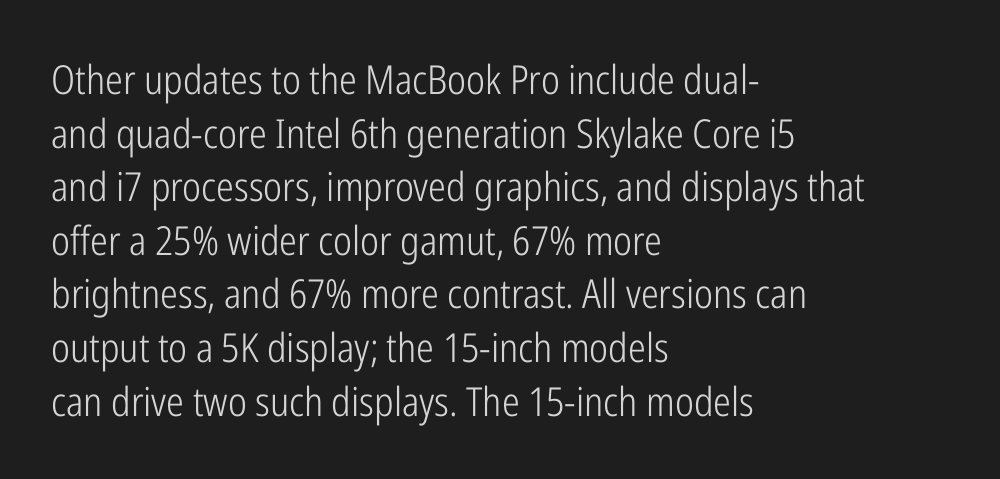
The image shows 40 px light, condensed sans-serif type, upright; set left-aligned, normal line spacing (1.34x), normal letter spacing, not underlined; low stroke contrast and a medium x-height.
